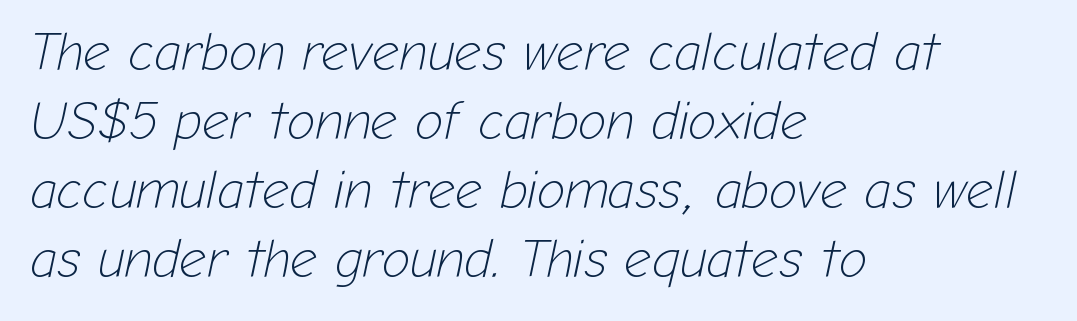
Bold? No — there's no thickening of the strokes. Looking at the ascenders, they clearly lean. The rows are spaced the way most documents space them. Character widths vary here, with narrow letters taking less room than wide ones. Layout note: lines flush left.
